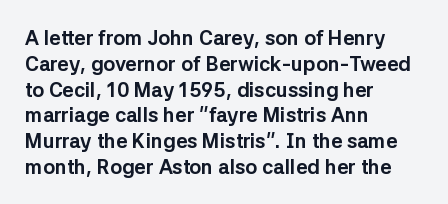
Q: Is the text bold? A: Yes.
Q: Is the text italic (slanted)? A: No, it is upright.
Q: Is the text underlined? A: No.
Q: How is the paragraph aligned? A: Left-aligned.
Q: Is the spacing between letters normal or unusually wide? A: Normal.
Q: Is the spacing between lines tight, normal or loose? A: Normal.
